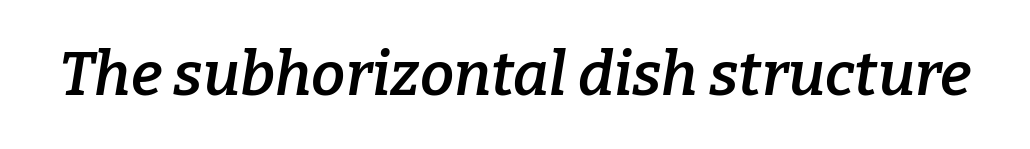
Q: Is the text bold? A: Semi-bold.
Q: Is the text italic (slanted)? A: Yes, it leans right by about 9 degrees.
Q: Is the typeface a serif or a sans-serif typeface? A: Serif.
Q: Is the text underlined? A: No.
Q: Is the spacing between letters normal or unusually wide? A: Normal.
Q: Width (condensed, normal, or wide)? A: Normal.
Q: Stroke contrast? A: Low.
Q: x-height? A: Medium.
Q: Monospaced? A: No.
